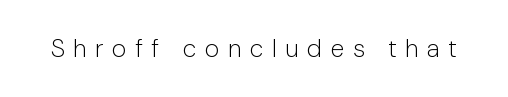
Q: Is the text bold? A: No.
Q: Is the text italic (slanted)? A: No, it is upright.
Q: Is the text underlined? A: No.
Q: Is the spacing between letters normal or unusually wide? A: Unusually wide.
